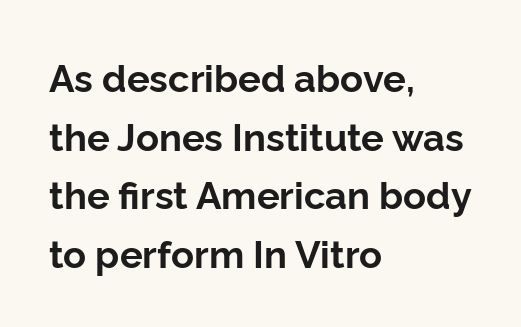
{"serif": "no", "italic": "no", "bold": "yes", "weight": "bold", "width": "normal", "stroke_contrast": "low", "x_height": "medium", "monospaced": "no", "underline": "no", "align": "left", "line_spacing": "normal", "line_spacing_ratio": 1.54, "letter_spacing": "normal", "letter_spacing_em": 0.0, "glyph_px": 38}
